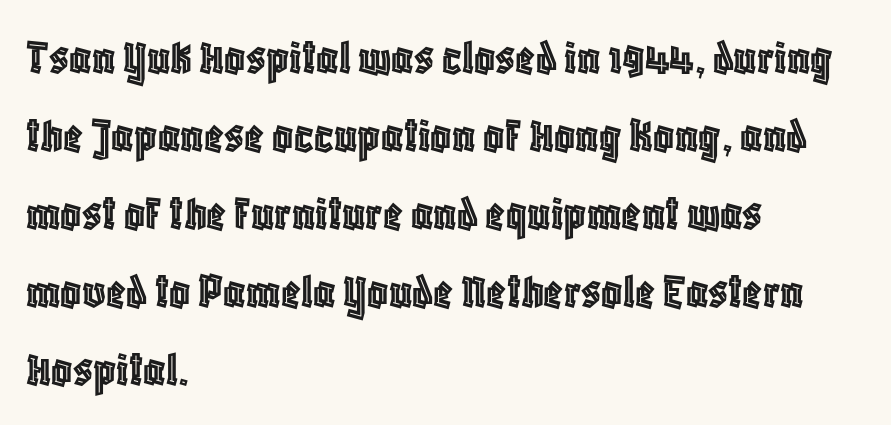
Q: Is the text italic (slanted)? A: No, it is upright.
Q: Is the text underlined? A: No.
Q: How is the paragraph aligned? A: Left-aligned.
Q: Is the spacing between letters normal or unusually wide? A: Normal.
Q: Is the spacing between lines tight, normal or loose? A: Normal.
Q: Width (condensed, normal, or wide)? A: Condensed.
Q: x-height? A: Large.
Q: Monospaced? A: No.
